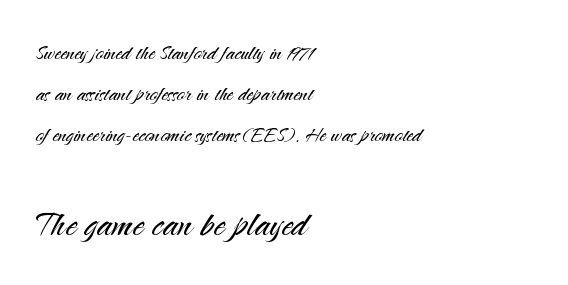
{"serif": "no", "bold": "no", "weight": "light", "width": "normal", "stroke_contrast": "medium", "x_height": "small", "monospaced": "no", "underline": "no", "align": "left", "line_spacing": "normal", "line_spacing_ratio": 1.58, "letter_spacing": "normal", "letter_spacing_em": 0.0, "larger_block": "second", "size_ratio": 1.73, "glyph_px": 45}
